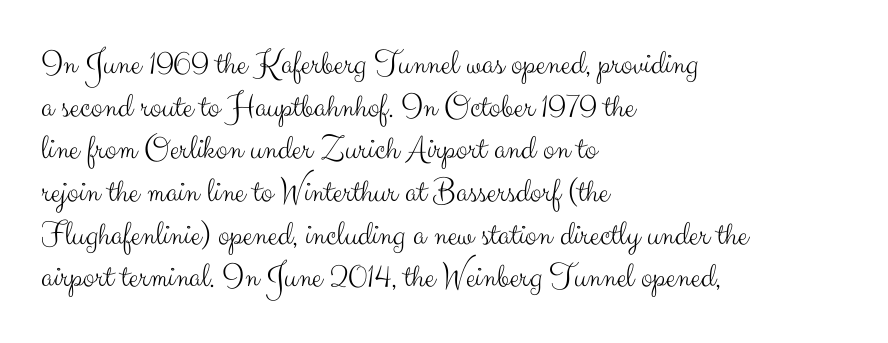
These lines are set flush left with a ragged right edge. Character widths vary here, with narrow letters taking less room than wide ones. Stems and bowls with no extra thickness — not bold. No word sits above an underline.
